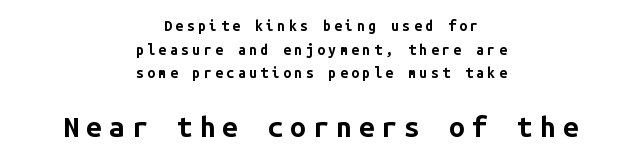
Q: Is the text bold? A: Yes.
Q: Is the text italic (slanted)? A: No, it is upright.
Q: Is the typeface a serif or a sans-serif typeface? A: Sans-serif.
Q: Is the text underlined? A: No.
Q: How is the paragraph aligned? A: Centered.
Q: Is the spacing between letters normal or unusually wide? A: Unusually wide.
Q: Is the spacing between lines tight, normal or loose? A: Normal.
Q: Which block of text is set in a larger size, the first (top) or the second (bottom)? A: The second (bottom) one.
Q: Width (condensed, normal, or wide)? A: Normal.
Q: Stroke contrast? A: Low.
Q: x-height? A: Medium.
Q: Monospaced? A: Yes.
